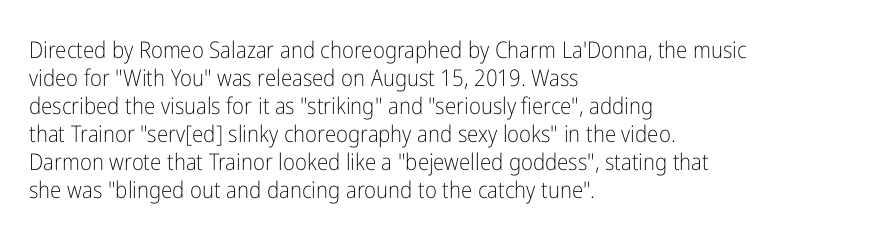
{"italic": "no", "bold": "no", "underline": "no", "align": "left", "line_spacing_ratio": 1.22, "letter_spacing": "normal", "letter_spacing_em": 0.0, "glyph_px": 23}
